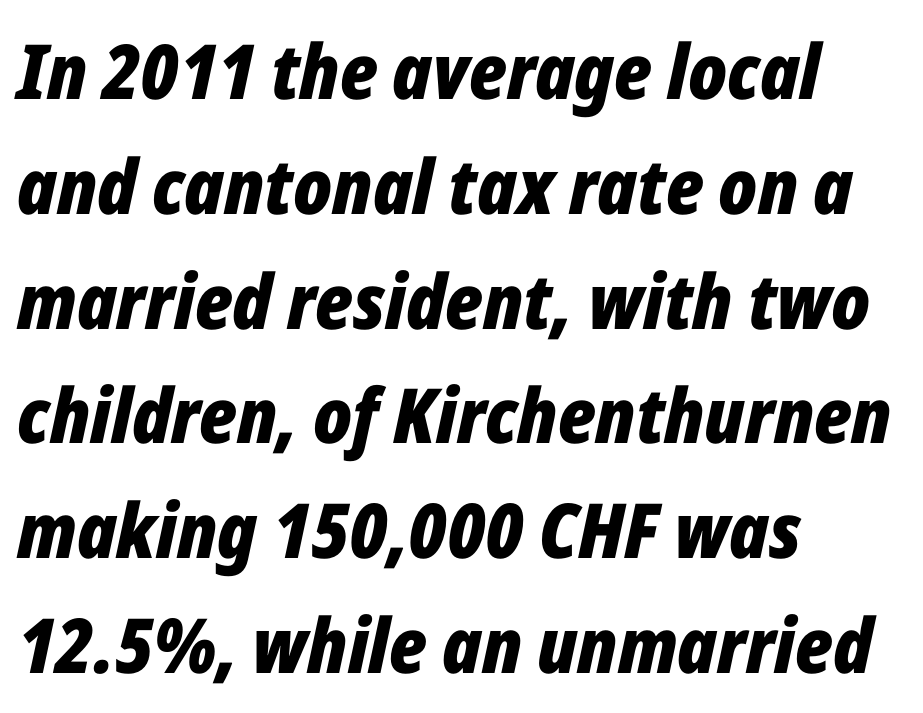
Q: Is the text bold? A: Yes.
Q: Is the text italic (slanted)? A: Yes, it leans right by about 12 degrees.
Q: Is the text underlined? A: No.
Q: How is the paragraph aligned? A: Left-aligned.
Q: Is the spacing between letters normal or unusually wide? A: Normal.
Q: Is the spacing between lines tight, normal or loose? A: Normal.
Q: Width (condensed, normal, or wide)? A: Condensed.
Q: Stroke contrast? A: Low.
Q: x-height? A: Medium.
Q: Monospaced? A: No.
